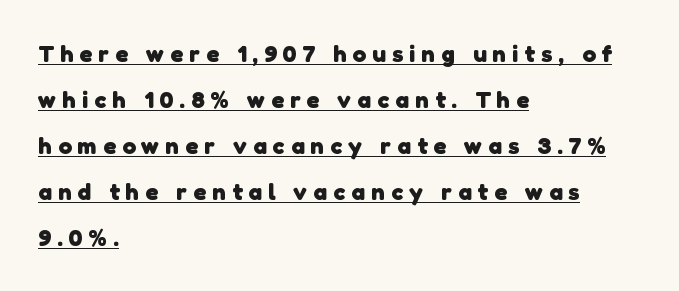
The image shows 24 px bold type; set left-aligned, loose line spacing (1.92x), unusually wide letter spacing (+0.26 em), underlined.
